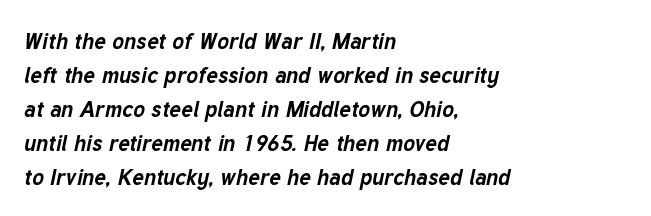
Q: Is the text bold? A: Yes.
Q: Is the text italic (slanted)? A: Yes, it leans right by about 12 degrees.
Q: Is the text underlined? A: No.
Q: How is the paragraph aligned? A: Left-aligned.
Q: Is the spacing between letters normal or unusually wide? A: Normal.
Q: Is the spacing between lines tight, normal or loose? A: Normal.
